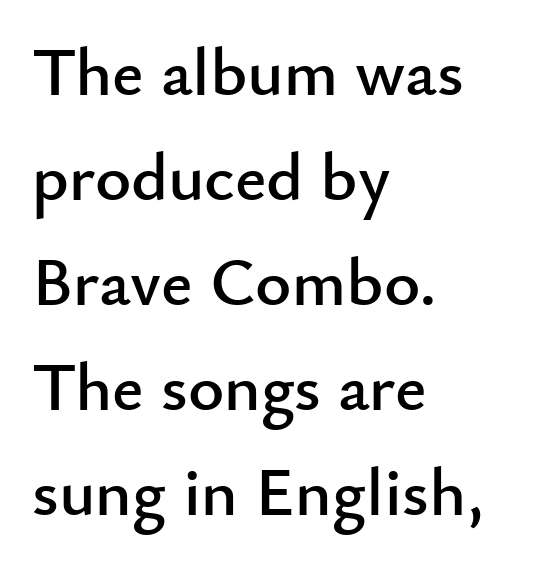
No word sits above an underline. Is there any slant? The stems are plumb. Interline gaps are of average width in this sample. Are there feet on the stems? There aren't — it's a sans. Layout note: lines flush left.
